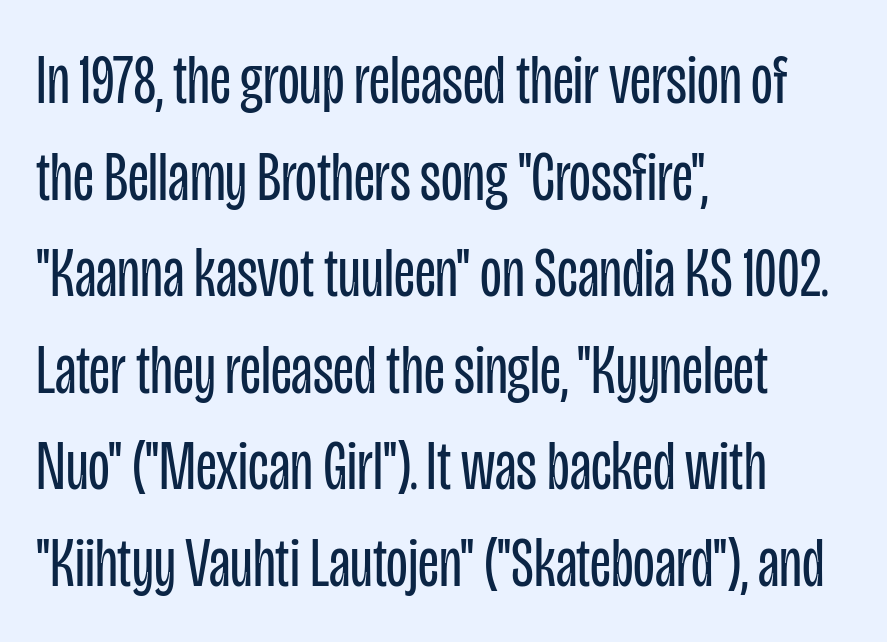
{"serif": "no", "italic": "no", "bold": "no", "weight": "regular", "width": "condensed", "stroke_contrast": "low", "x_height": "large", "monospaced": "no", "underline": "no", "align": "left", "line_spacing": "normal", "line_spacing_ratio": 1.36, "letter_spacing": "normal", "letter_spacing_em": 0.0, "glyph_px": 71}
